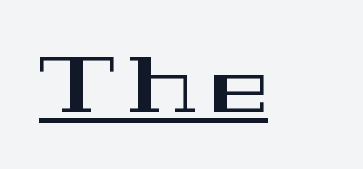
The image shows 79 px wide serif type, upright; set underlined; high stroke contrast and a medium x-height.
